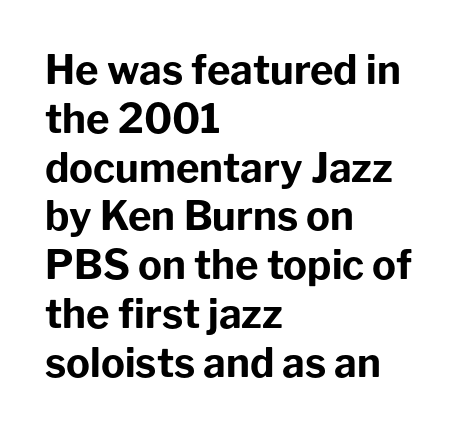
Q: Is the text bold? A: Yes.
Q: Is the text italic (slanted)? A: No, it is upright.
Q: Is the typeface a serif or a sans-serif typeface? A: Sans-serif.
Q: Is the text underlined? A: No.
Q: How is the paragraph aligned? A: Left-aligned.
Q: Is the spacing between letters normal or unusually wide? A: Normal.
Q: Width (condensed, normal, or wide)? A: Normal.
Q: Stroke contrast? A: Low.
Q: x-height? A: Medium.
Q: Monospaced? A: No.
